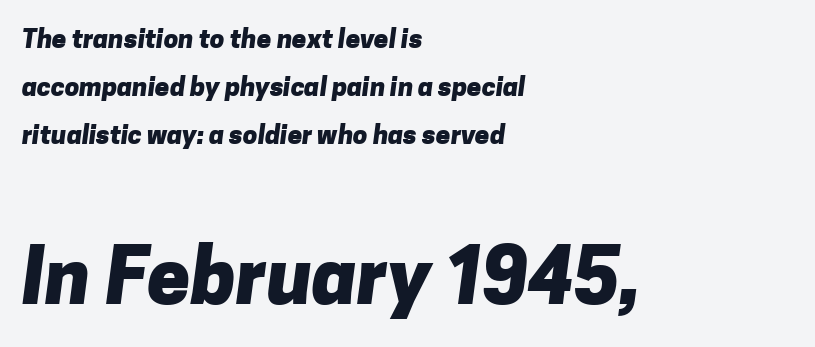
Q: Is the text bold? A: Yes.
Q: Is the typeface a serif or a sans-serif typeface? A: Sans-serif.
Q: Is the text underlined? A: No.
Q: How is the paragraph aligned? A: Left-aligned.
Q: Is the spacing between letters normal or unusually wide? A: Normal.
Q: Which block of text is set in a larger size, the first (top) or the second (bottom)? A: The second (bottom) one.
Q: Width (condensed, normal, or wide)? A: Normal.
Q: Stroke contrast? A: Low.
Q: x-height? A: Medium.
Q: Monospaced? A: No.
